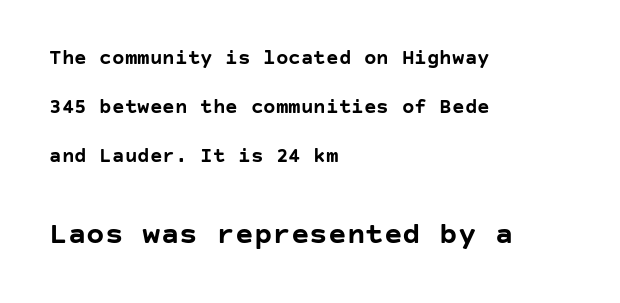
{"serif": "no", "italic": "no", "bold": "yes", "weight": "semibold", "width": "normal", "stroke_contrast": "low", "x_height": "large", "underline": "no", "align": "left", "line_spacing": "loose", "line_spacing_ratio": 2.34, "letter_spacing": "normal", "letter_spacing_em": 0.0, "larger_block": "second", "size_ratio": 1.48, "glyph_px": 31}
